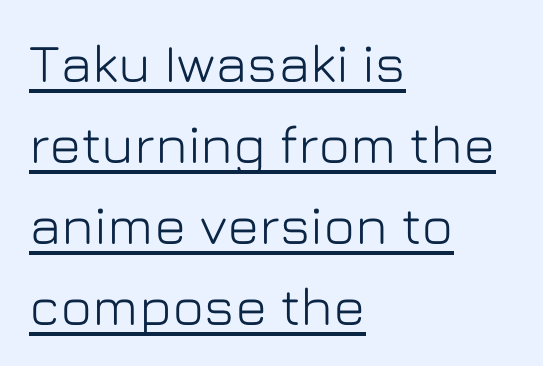
Is this a fixed-width face? No — the glyphs have proportional, varying widths. Words appear dense and cohesive because spacing is normal. To sum up the face: it is a sans, with no serifs. These lines stack with their left ends in a neat column.
